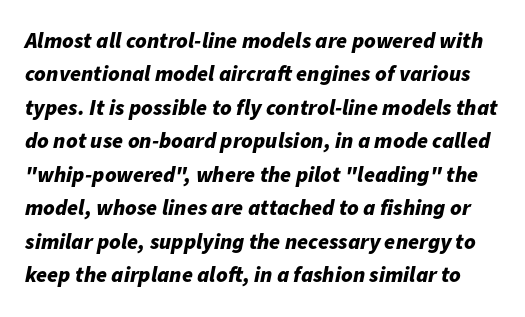
The image shows 22 px bold type, italic (leaning right); set normal line spacing (1.52x), normal letter spacing, not underlined.
